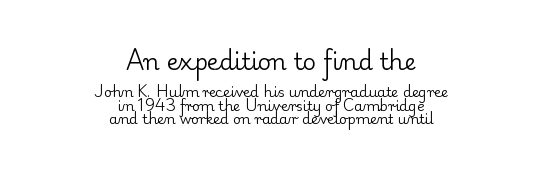
Q: Is the text bold? A: No.
Q: Is the text italic (slanted)? A: No, it is upright.
Q: Is the text underlined? A: No.
Q: How is the paragraph aligned? A: Centered.
Q: Is the spacing between letters normal or unusually wide? A: Normal.
Q: Is the spacing between lines tight, normal or loose? A: Tight.
Q: Which block of text is set in a larger size, the first (top) or the second (bottom)? A: The first (top) one.
